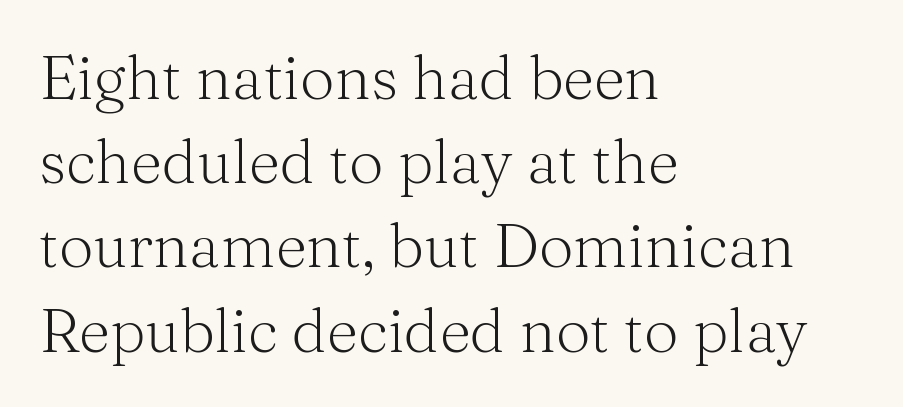
{"serif": "yes", "italic": "no", "bold": "no", "weight": "light", "width": "normal", "stroke_contrast": "medium", "x_height": "medium", "monospaced": "no", "underline": "no", "align": "left", "line_spacing": "normal", "line_spacing_ratio": 1.38, "letter_spacing": "normal", "letter_spacing_em": 0.0, "glyph_px": 61}
